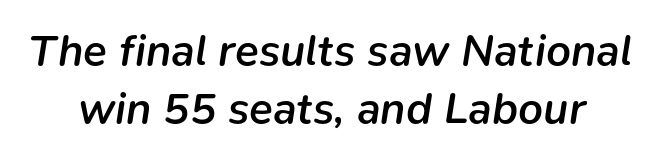
{"italic": "yes", "lean": "right", "slant_degrees": 9, "bold": "semi", "weight": "semibold", "width": "normal", "stroke_contrast": "low", "x_height": "medium", "monospaced": "no", "underline": "no", "line_spacing": "normal", "line_spacing_ratio": 1.32, "letter_spacing": "normal", "letter_spacing_em": 0.0, "glyph_px": 44}
